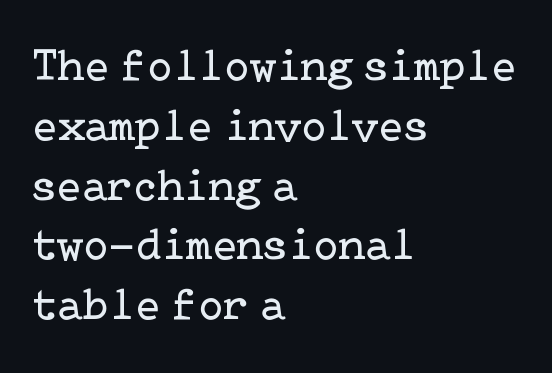
{"serif": "yes", "italic": "no", "bold": "no", "weight": "regular", "width": "normal", "stroke_contrast": "low", "x_height": "medium", "underline": "no", "align": "left", "line_spacing": "normal", "line_spacing_ratio": 1.3, "letter_spacing": "normal", "letter_spacing_em": 0.0, "glyph_px": 46}
